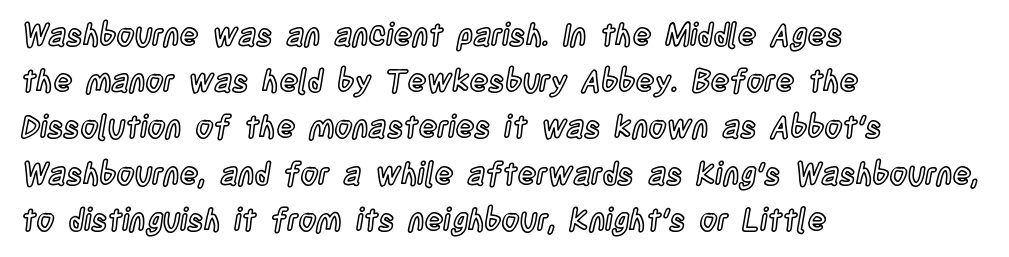
Q: Is the text italic (slanted)? A: Yes.
Q: Is the text underlined? A: No.
Q: How is the paragraph aligned? A: Left-aligned.
Q: Is the spacing between letters normal or unusually wide? A: Normal.
Q: Is the spacing between lines tight, normal or loose? A: Normal.
Q: Width (condensed, normal, or wide)? A: Condensed.
Q: x-height? A: Large.
Q: Monospaced? A: No.
